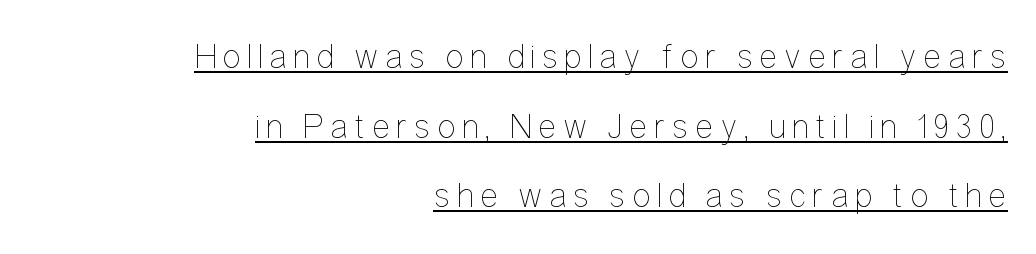
The image shows 35 px thin, condensed type, upright; set right-aligned, loose line spacing (1.99x), underlined; low stroke contrast and a medium x-height.
